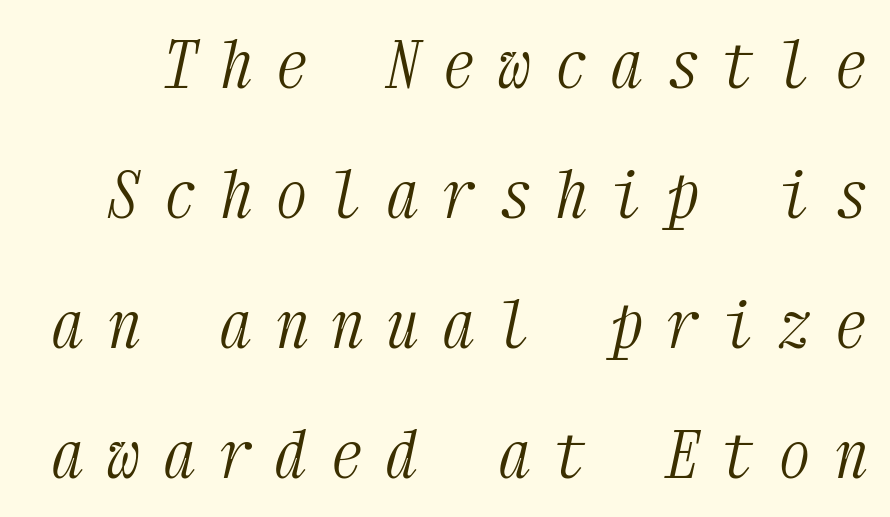
The letters march in equal steps, a hallmark of fixed-pitch type. Compared with ordinary roman type, these characters are visibly tilted. This reads as an unemphasized weight, regular at the heaviest. Are there feet on the stems? There are — it's a serif. If you measured baseline to baseline, you'd find a long distance. Words appear elongated and porous because spacing is wide.
